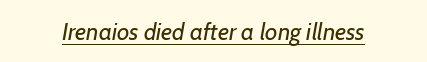
{"bold": "no", "underline": "yes", "letter_spacing": "normal", "letter_spacing_em": 0.0, "glyph_px": 24}
